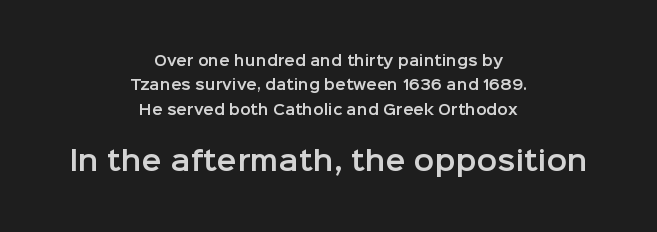
{"italic": "no", "underline": "no", "align": "center", "line_spacing_ratio": 1.75, "letter_spacing": "normal", "letter_spacing_em": 0.0, "larger_block": "second", "size_ratio": 1.93, "glyph_px": 27}
